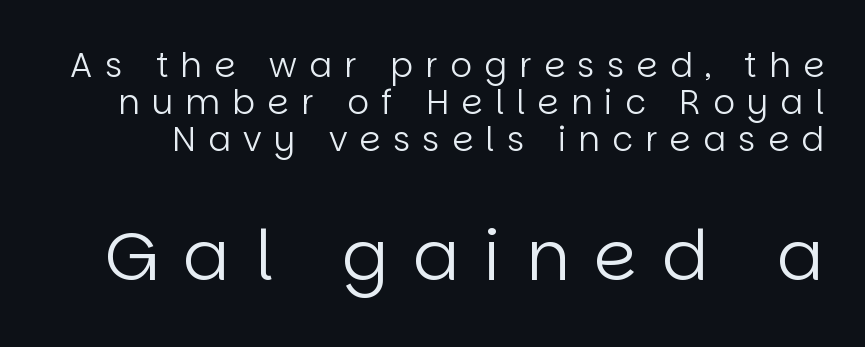
The area under the type is left untouched. Posture: straight, roman, zero tilt. The space between consecutive lines is stingy. The gaps between neighbouring characters are conspicuously large. Stems and bowls with no extra thickness — not bold. Note: no serifs on the glyphs.
